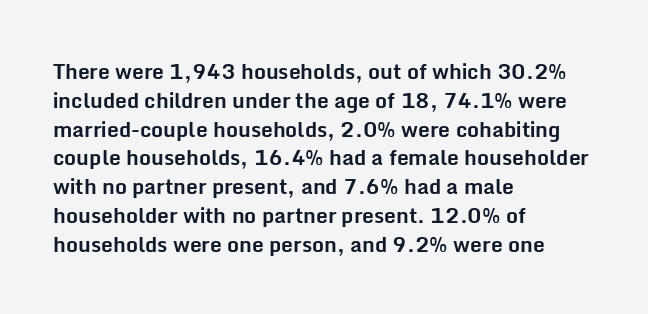
Leftover space on each line is placed entirely after the last word. The baseline area is clear. Tracking value appears to be zero — textbook default spacing. Is the type bold? Yes — the strokes are clearly thick and heavy.
